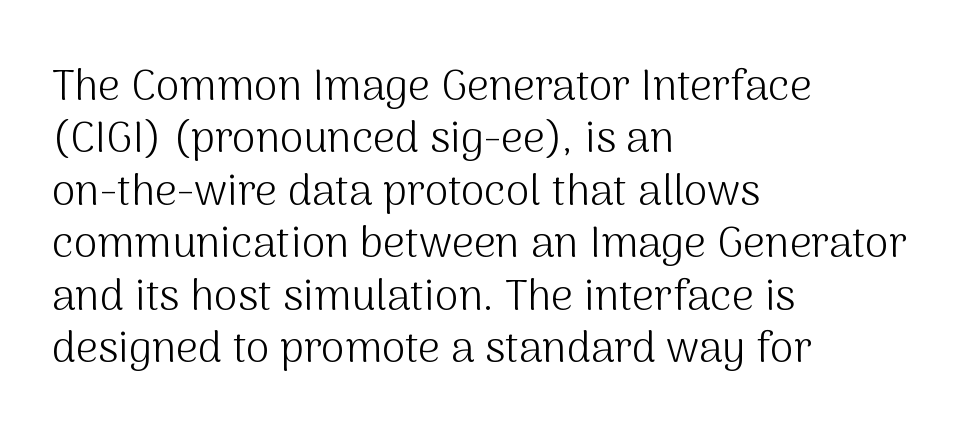
Underline: absent. Here the designer chose a conventional face with non-uniform glyph widths. A sans-serif font was chosen for this passage. Do the letters lean? They stand straight. Weight: regular or lighter.
